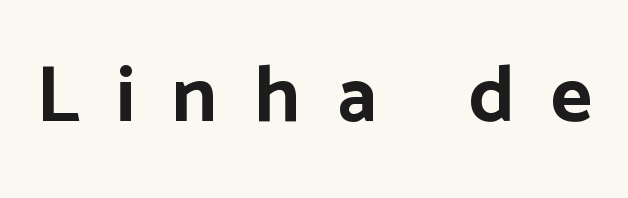
Q: Is the text bold? A: Yes.
Q: Is the text italic (slanted)? A: No, it is upright.
Q: Is the typeface a serif or a sans-serif typeface? A: Sans-serif.
Q: Is the text underlined? A: No.
Q: Is the spacing between letters normal or unusually wide? A: Unusually wide.
Q: Width (condensed, normal, or wide)? A: Normal.
Q: Stroke contrast? A: Low.
Q: x-height? A: Medium.
Q: Monospaced? A: No.
